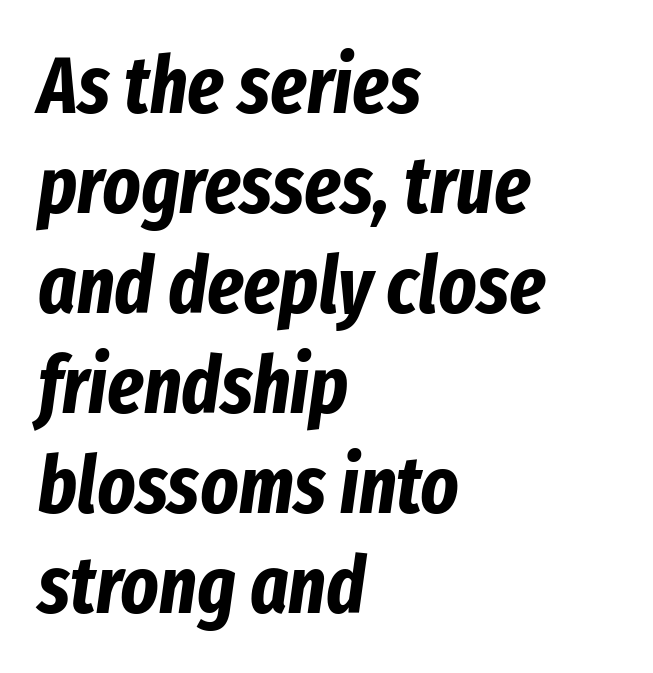
Q: Is the text bold? A: Yes.
Q: Is the text italic (slanted)? A: Yes, it leans right by about 8 degrees.
Q: Is the text underlined? A: No.
Q: How is the paragraph aligned? A: Left-aligned.
Q: Is the spacing between letters normal or unusually wide? A: Normal.
Q: Is the spacing between lines tight, normal or loose? A: Normal.
Q: Width (condensed, normal, or wide)? A: Condensed.
Q: Stroke contrast? A: Low.
Q: x-height? A: Medium.
Q: Monospaced? A: No.
